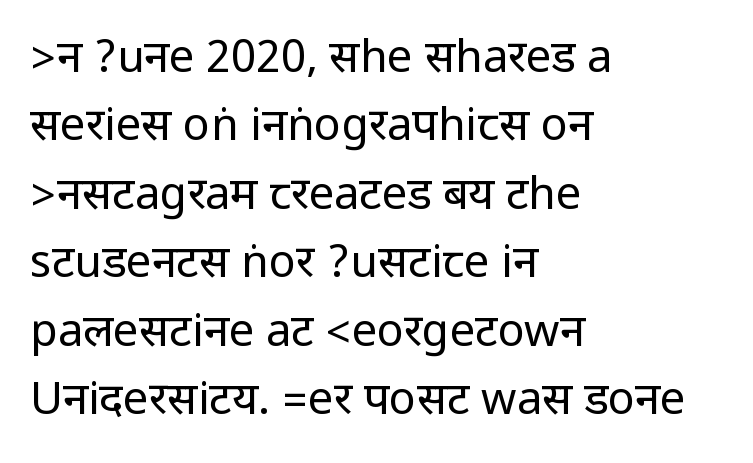
Unlike italic type, these characters show no tilt at all. The setting favours the left margin, as ordinary paragraphs usually do. Stems and bowls with no extra thickness — not bold. Check where the strokes stop: nothing finishes them off — pure sans. The strip under each line holds only bare page.
